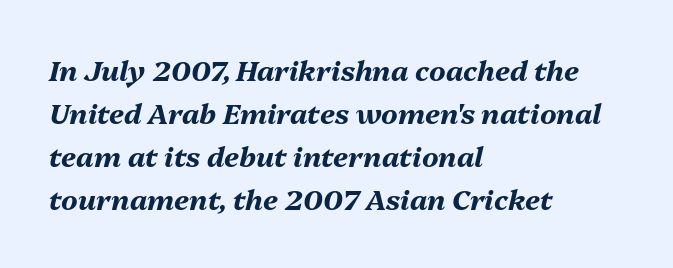
The image shows 28 px bold type, italic (leaning right); set left-aligned, normal line spacing (1.54x), normal letter spacing, not underlined; medium stroke contrast and a medium x-height.
